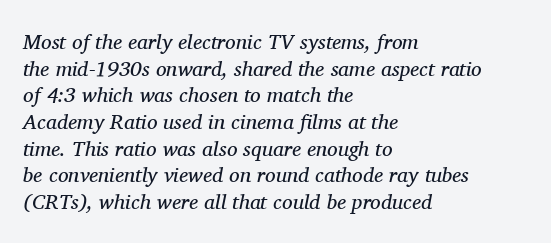
The image shows 21 px text type, italic (leaning right); set left-aligned, normal line spacing (1.27x), normal letter spacing, not underlined.
